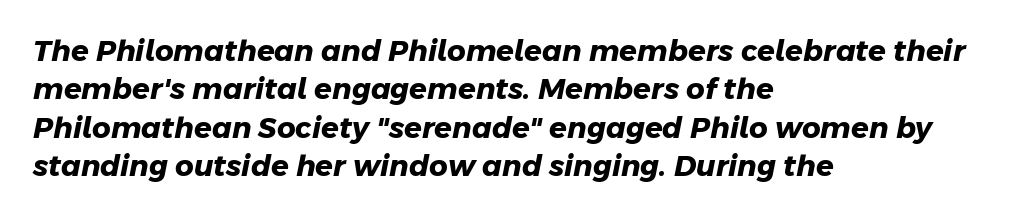
The image shows 29 px heavy sans-serif type; set left-aligned, normal line spacing (1.32x), normal letter spacing, not underlined; low stroke contrast and a medium x-height.
